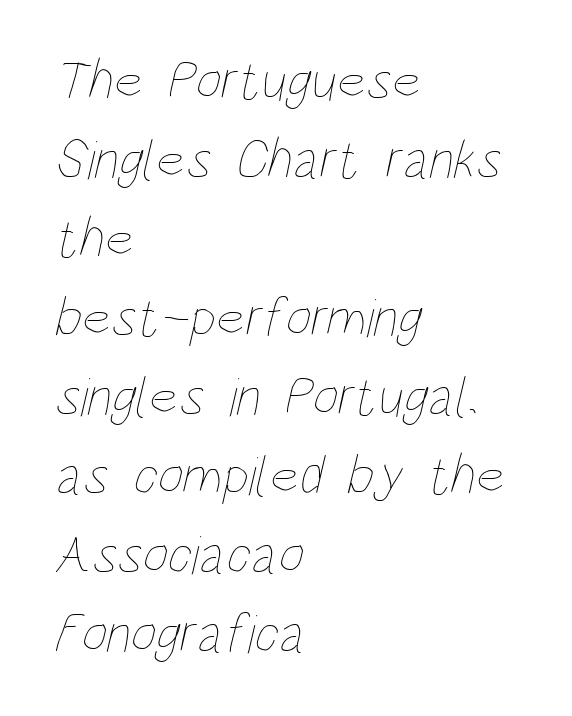
A clean baseline with only descenders dipping below it. The rows are spaced the way most documents space them. Standard letterfit; no display-style spreading of the glyphs. The letterforms sit at book weight or below.
